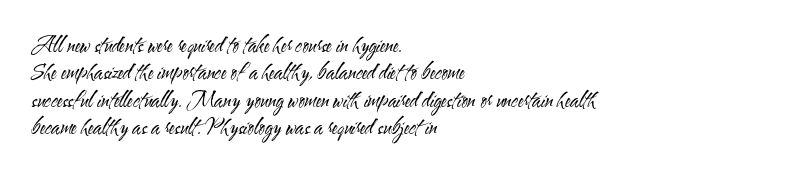
Q: Is the text bold? A: No.
Q: Is the text italic (slanted)? A: Yes.
Q: Is the text underlined? A: No.
Q: How is the paragraph aligned? A: Left-aligned.
Q: Is the spacing between letters normal or unusually wide? A: Normal.
Q: Is the spacing between lines tight, normal or loose? A: Normal.
